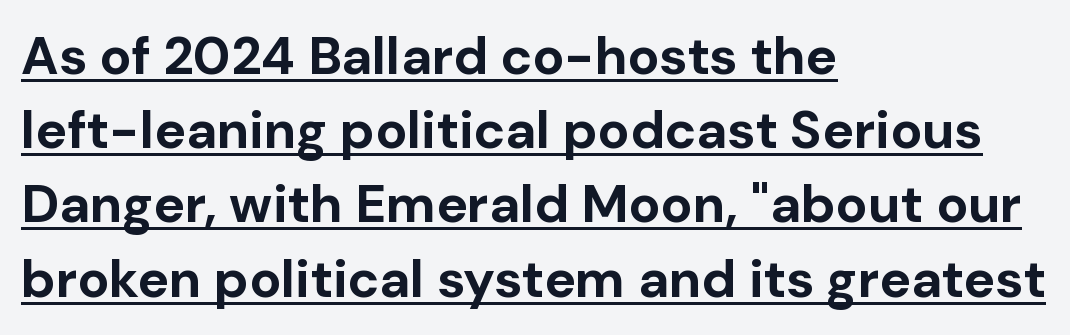
Classification — sans serif. The letters advance in unequal steps, a hallmark of proportional type. In terms of letterspacing, this is plain default setting. This sample is left-justified, so line endings fall wherever the words run out. Each line of the rendering has a horizontal stroke beneath the glyphs.
